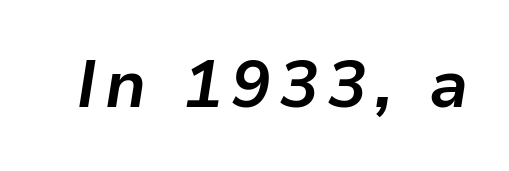
Q: Is the text bold? A: Yes.
Q: Is the text italic (slanted)? A: Yes, it leans right by about 9 degrees.
Q: Is the text underlined? A: No.
Q: Width (condensed, normal, or wide)? A: Normal.
Q: Stroke contrast? A: Low.
Q: x-height? A: Medium.
Q: Monospaced? A: No.
